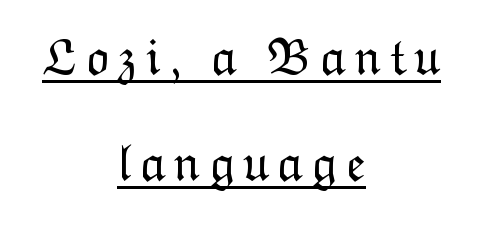
Is the block centered? Yes — each line is placed symmetrically about the middle. The face used here appears with an underline applied. Is there much room between lines? Yes — plenty of vertical air separates them. Character widths vary here, with narrow letters taking less room than wide ones.
